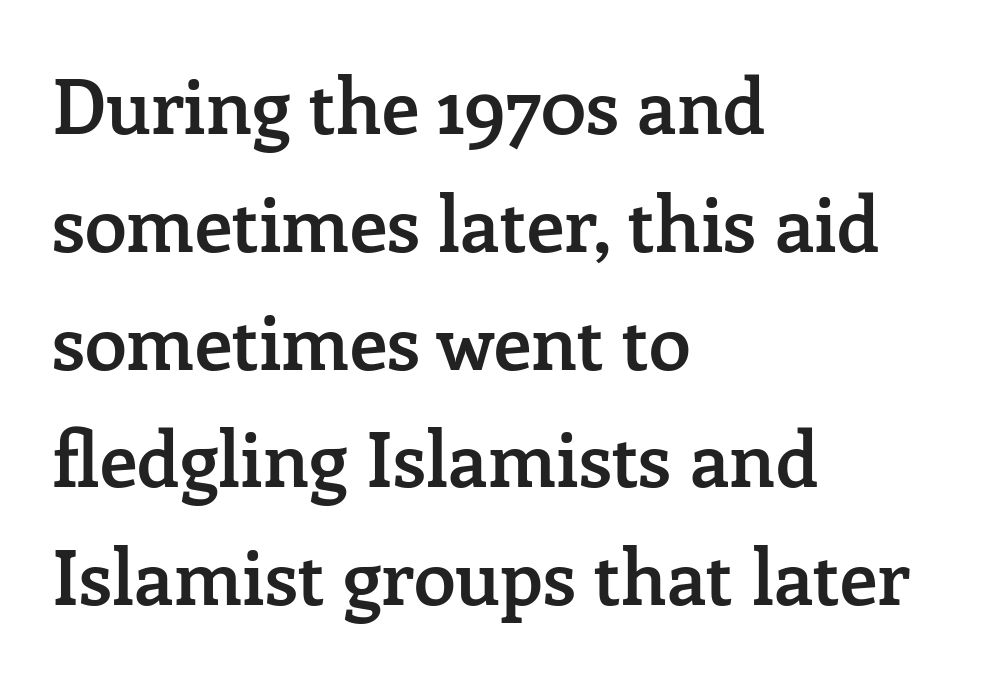
Observe the ordinary spacing: letters are neighbours, not strangers. Character widths vary here, with narrow letters taking less room than wide ones. Stems and bowls a touch heavier than normal — semibold. The letters stand upright; this is a roman face.
